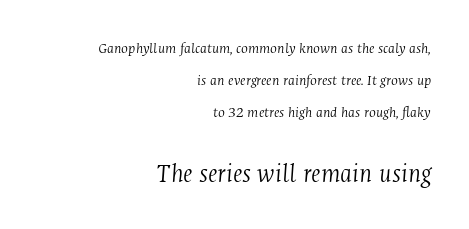
{"serif": "yes", "italic": "yes", "lean": "right", "slant_degrees": 4, "bold": "no", "weight": "light", "width": "condensed", "stroke_contrast": "medium", "x_height": "medium", "monospaced": "no", "underline": "no", "align": "right", "line_spacing": "loose", "line_spacing_ratio": 1.99, "letter_spacing": "normal", "letter_spacing_em": 0.0, "larger_block": "second", "size_ratio": 1.75, "glyph_px": 28}
